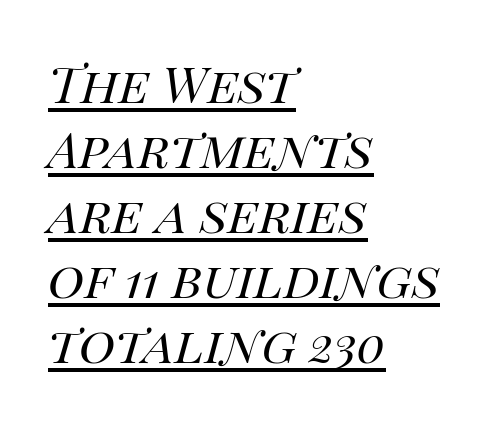
{"italic": "yes", "lean": "right", "slant_degrees": 14, "bold": "no", "weight": "regular", "width": "normal", "stroke_contrast": "high", "x_height": "large", "monospaced": "no", "underline": "yes", "align": "left", "line_spacing": "normal", "line_spacing_ratio": 1.3, "letter_spacing": "normal", "letter_spacing_em": 0.0, "glyph_px": 50}
